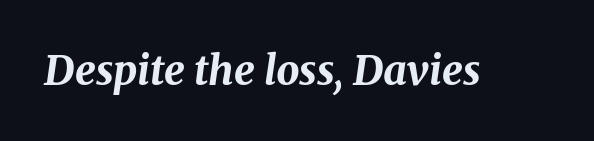
The image shows 41 px bold type, italic (leaning right); set normal letter spacing, not underlined; medium stroke contrast and a medium x-height.
